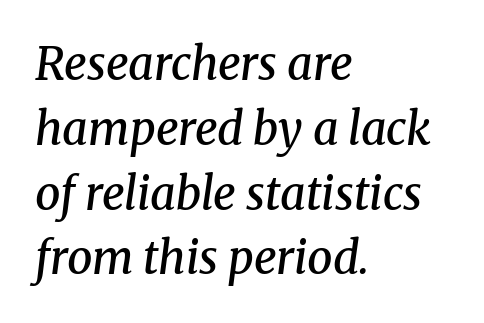
{"serif": "yes", "italic": "yes", "lean": "right", "slant_degrees": 8, "bold": "semi", "weight": "semibold", "width": "normal", "stroke_contrast": "medium", "x_height": "medium", "monospaced": "no", "underline": "no", "align": "left", "line_spacing": "normal", "line_spacing_ratio": 1.44, "letter_spacing": "normal", "letter_spacing_em": 0.0, "glyph_px": 45}
